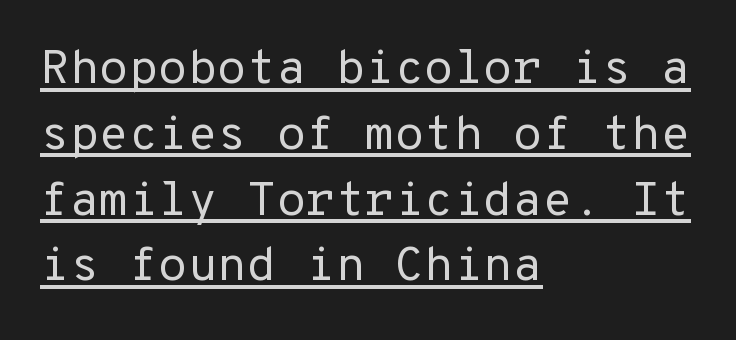
Q: Is the text bold? A: No.
Q: Is the text italic (slanted)? A: No, it is upright.
Q: Is the typeface a serif or a sans-serif typeface? A: Sans-serif.
Q: Is the text underlined? A: Yes.
Q: How is the paragraph aligned? A: Left-aligned.
Q: Is the spacing between letters normal or unusually wide? A: Normal.
Q: Is the spacing between lines tight, normal or loose? A: Normal.
Q: Width (condensed, normal, or wide)? A: Normal.
Q: Stroke contrast? A: Low.
Q: x-height? A: Medium.
